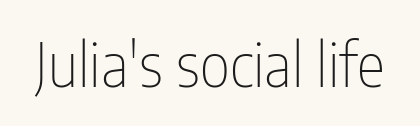
The image shows 60 px thin, condensed sans-serif type, upright; set normal letter spacing, not underlined; low stroke contrast and a medium x-height.
